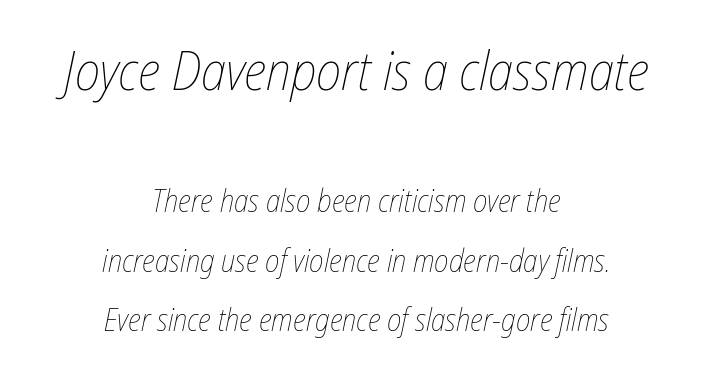
Q: Is the text bold? A: No.
Q: Is the text italic (slanted)? A: Yes, it leans right by about 12 degrees.
Q: Is the text underlined? A: No.
Q: How is the paragraph aligned? A: Centered.
Q: Is the spacing between letters normal or unusually wide? A: Normal.
Q: Is the spacing between lines tight, normal or loose? A: Loose.
Q: Which block of text is set in a larger size, the first (top) or the second (bottom)? A: The first (top) one.
Q: Width (condensed, normal, or wide)? A: Condensed.
Q: Stroke contrast? A: Low.
Q: x-height? A: Medium.
Q: Monospaced? A: No.
